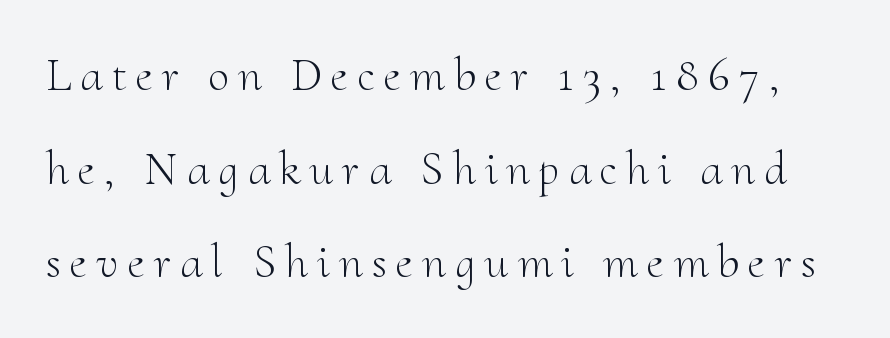
The image shows 47 px light serif type, upright; set loose line spacing (1.99x), unusually wide letter spacing (+0.2 em), not underlined; medium stroke contrast and a small x-height.
